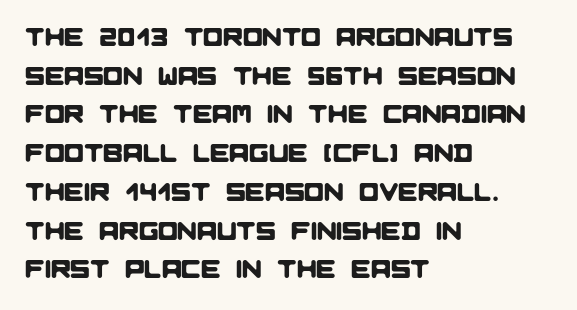
{"underline": "no", "align": "left", "line_spacing": "normal", "line_spacing_ratio": 1.49, "letter_spacing": "normal", "letter_spacing_em": 0.0, "glyph_px": 26}
